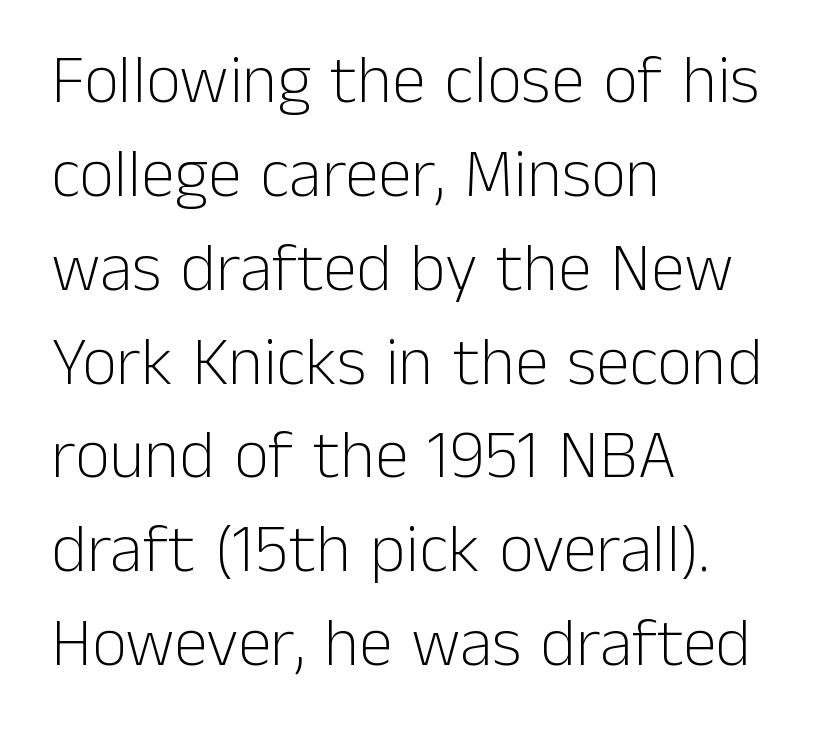
Nobody touched the tracking dial on this one. Letters rest on an invisible, unmarked baseline. The rag falls on the right side of this text block. Whoever set this chose a conventional vertical rhythm.
